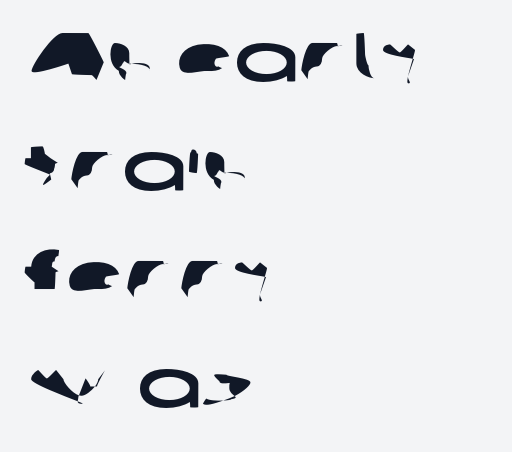
Honestly, there is no underline to notice here at all. Character widths vary here, with narrow letters taking less room than wide ones. What kind of face is this? One without serifs — a sans. The letters sit at their default tracking, neither squeezed nor spread. Compared with typical paragraphs, the rows here are spaced about the same. The setting favours the left margin, as ordinary paragraphs usually do.
